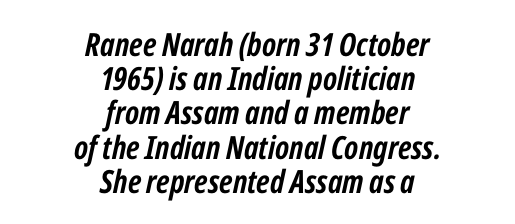
{"italic": "yes", "lean": "right", "slant_degrees": 12, "bold": "yes", "weight": "semibold", "width": "condensed", "stroke_contrast": "low", "x_height": "medium", "monospaced": "no", "underline": "no", "align": "center", "line_spacing": "tight", "line_spacing_ratio": 1.07, "letter_spacing": "normal", "letter_spacing_em": 0.0, "glyph_px": 32}
